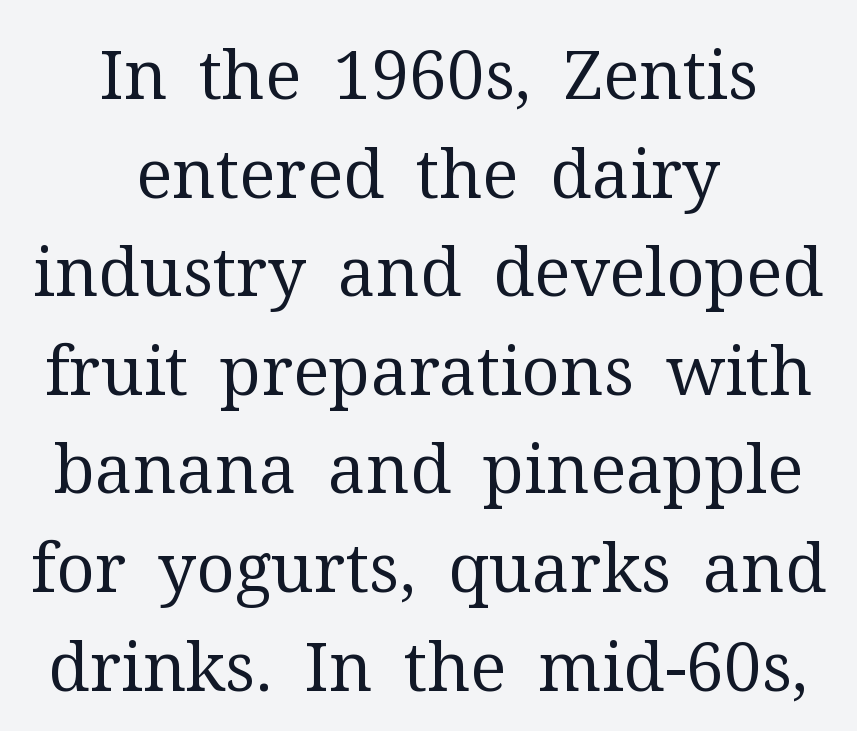
{"serif": "yes", "italic": "no", "bold": "no", "weight": "regular", "width": "normal", "stroke_contrast": "medium", "x_height": "medium", "monospaced": "no", "underline": "no", "align": "center", "line_spacing": "normal", "line_spacing_ratio": 1.45, "letter_spacing": "normal", "letter_spacing_em": 0.0, "glyph_px": 68}
